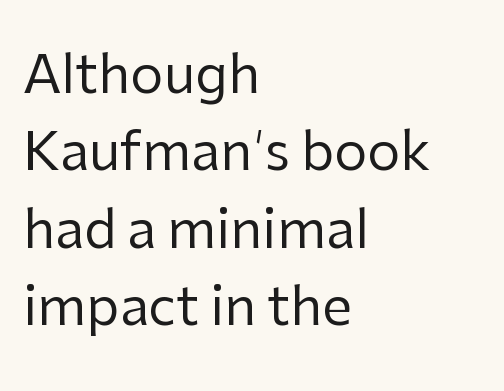
The image shows 53 px regular-weight sans-serif type, upright; set left-aligned, normal line spacing (1.46x), normal letter spacing, not underlined; low stroke contrast and a medium x-height.
